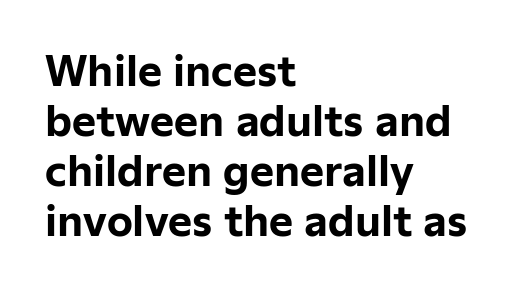
Q: Is the text bold? A: Yes.
Q: Is the text italic (slanted)? A: No, it is upright.
Q: Is the typeface a serif or a sans-serif typeface? A: Sans-serif.
Q: Is the text underlined? A: No.
Q: How is the paragraph aligned? A: Left-aligned.
Q: Is the spacing between letters normal or unusually wide? A: Normal.
Q: Width (condensed, normal, or wide)? A: Normal.
Q: Stroke contrast? A: Low.
Q: x-height? A: Medium.
Q: Monospaced? A: No.
